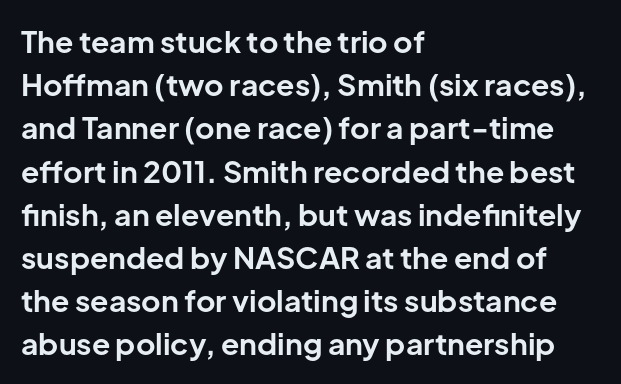
{"serif": "no", "italic": "no", "bold": "yes", "weight": "bold", "width": "normal", "stroke_contrast": "low", "x_height": "medium", "monospaced": "no", "underline": "no", "align": "left", "line_spacing": "normal", "line_spacing_ratio": 1.44, "letter_spacing": "normal", "letter_spacing_em": 0.0, "glyph_px": 30}
